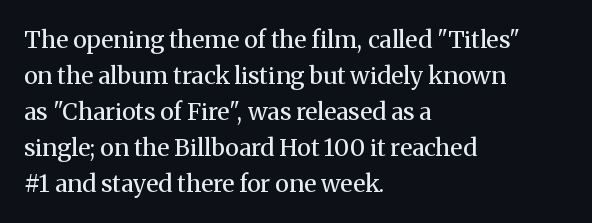
Q: Is the text bold? A: No.
Q: Is the text italic (slanted)? A: No, it is upright.
Q: Is the text underlined? A: No.
Q: How is the paragraph aligned? A: Left-aligned.
Q: Is the spacing between letters normal or unusually wide? A: Normal.
Q: Is the spacing between lines tight, normal or loose? A: Normal.
